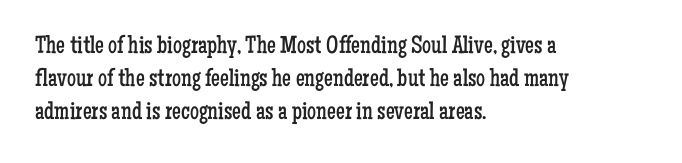
These lines sit exactly where default settings would place them. Decoration check: the copy has no underline. The typeface has the unassuming heft of standard copy or less. Horizontal alignment here is leftward, the default for most running prose.
